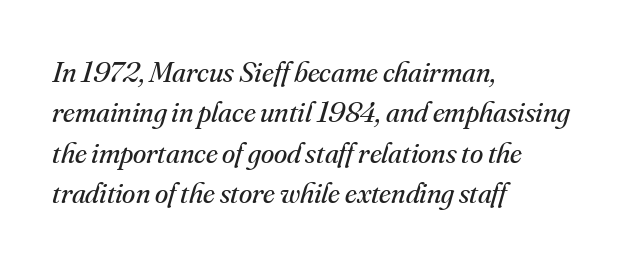
These lines stack with their left ends in a neat column. Note the varied advance widths — an 'i' is clearly narrower than an 'm'. Clear beneath every line of the passage. Examine the stroke ends and you'll spot serifs.
